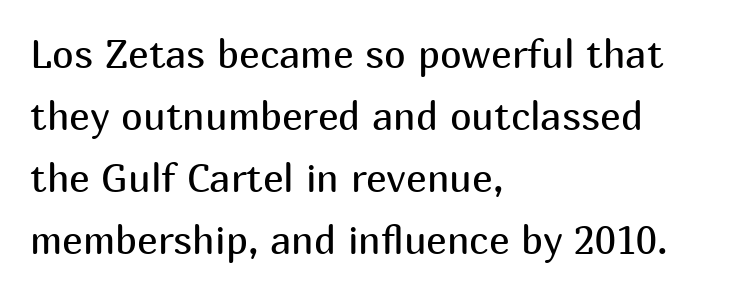
The image shows 39 px regular-weight sans-serif type, upright; set left-aligned, normal line spacing (1.59x), normal letter spacing, not underlined; medium stroke contrast and a medium x-height.
